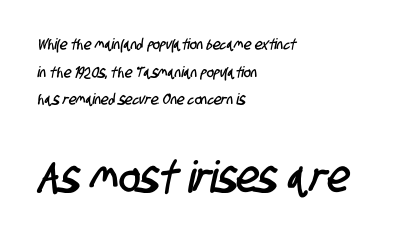
Q: Is the typeface a serif or a sans-serif typeface? A: Sans-serif.
Q: Is the text underlined? A: No.
Q: How is the paragraph aligned? A: Left-aligned.
Q: Is the spacing between letters normal or unusually wide? A: Normal.
Q: Which block of text is set in a larger size, the first (top) or the second (bottom)? A: The second (bottom) one.
Q: Width (condensed, normal, or wide)? A: Condensed.
Q: Stroke contrast? A: Low.
Q: x-height? A: Large.
Q: Monospaced? A: No.
